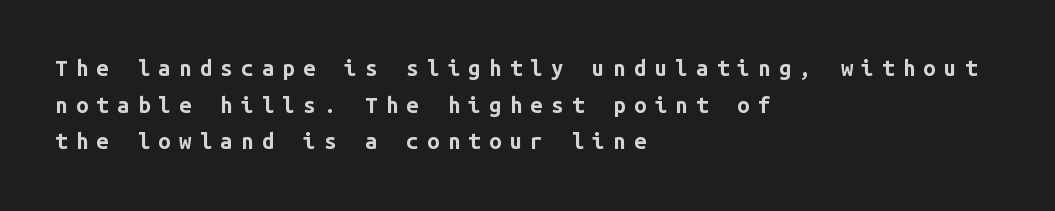
The image shows 22 px bold type, upright; set left-aligned, normal line spacing (1.66x), unusually wide letter spacing (+0.38 em), not underlined.
